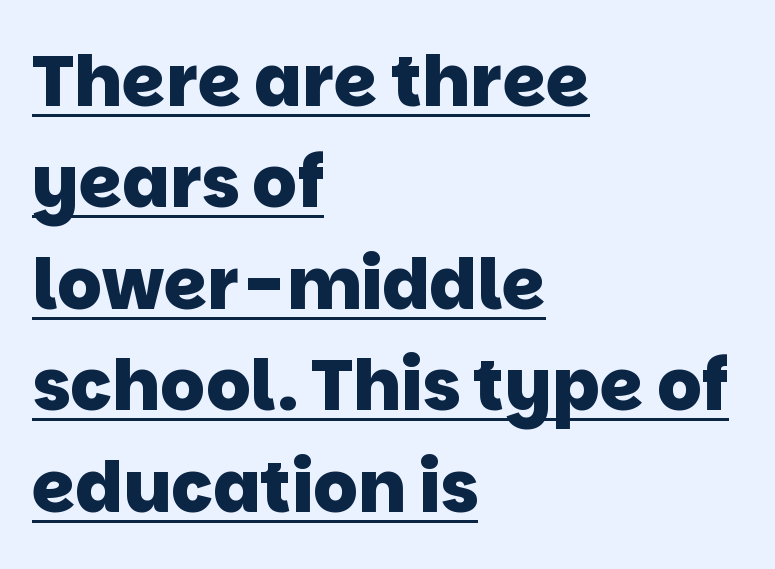
{"serif": "no", "bold": "yes", "weight": "heavy", "width": "normal", "stroke_contrast": "low", "x_height": "large", "monospaced": "no", "underline": "yes", "align": "left", "line_spacing": "normal", "line_spacing_ratio": 1.45, "letter_spacing": "normal", "letter_spacing_em": 0.0, "glyph_px": 70}
